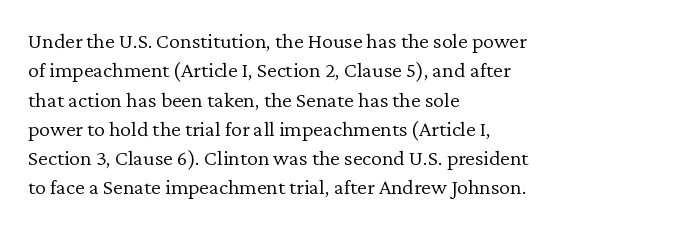
Caption: face not bold, strokes unweighted. Whoever set this chose a conventional vertical rhythm. This sample uses plain, unmodified letter spacing. The lettering stays uniformly vertical, giving the passage a roman look. Rule under the text: the space is simply empty.
